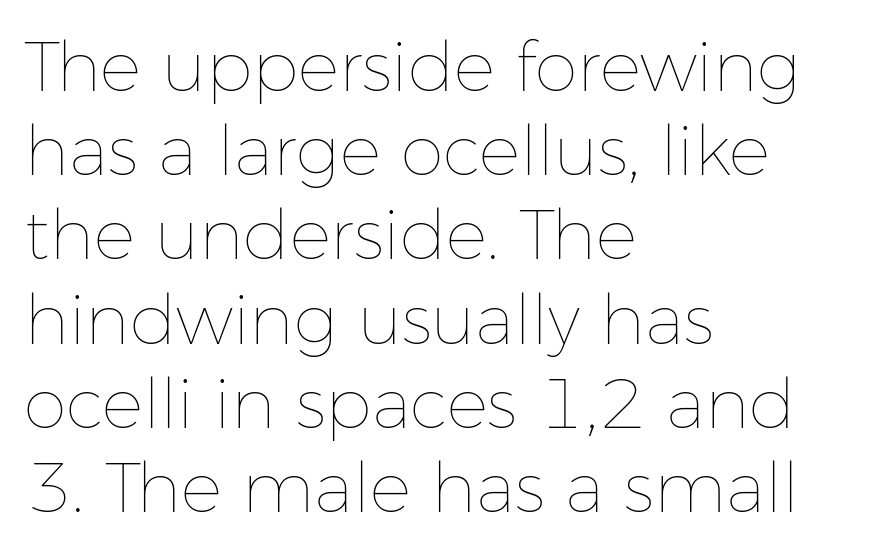
Q: Is the text bold? A: No.
Q: Is the text italic (slanted)? A: No, it is upright.
Q: Is the text underlined? A: No.
Q: How is the paragraph aligned? A: Left-aligned.
Q: Is the spacing between letters normal or unusually wide? A: Normal.
Q: Width (condensed, normal, or wide)? A: Normal.
Q: Stroke contrast? A: Low.
Q: x-height? A: Medium.
Q: Monospaced? A: No.
